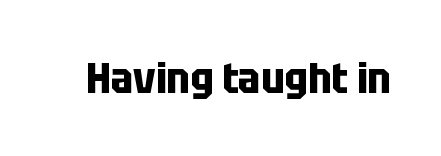
The image shows 43 px bold, condensed sans-serif type, upright; set normal letter spacing, not underlined; low stroke contrast and a large x-height.
